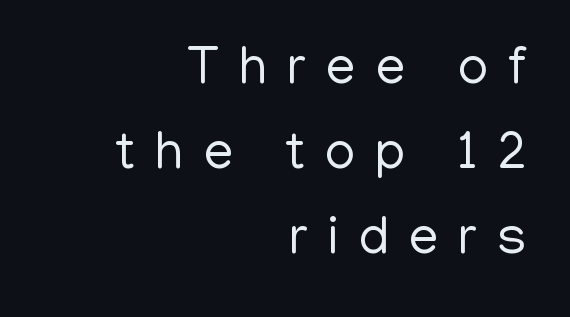
{"serif": "no", "italic": "no", "bold": "no", "weight": "regular", "width": "normal", "stroke_contrast": "low", "x_height": "medium", "monospaced": "no", "underline": "no", "align": "right", "line_spacing": "normal", "line_spacing_ratio": 1.6, "letter_spacing": "wide", "letter_spacing_em": 0.37, "glyph_px": 53}
